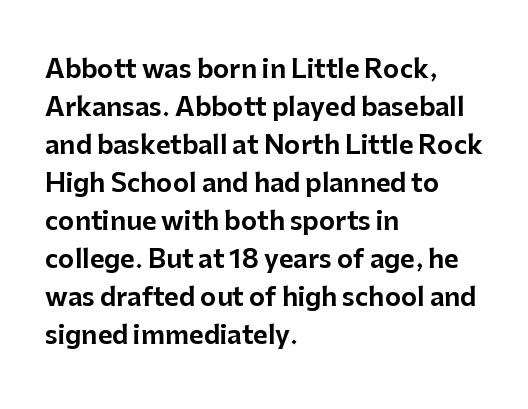
Q: Is the text italic (slanted)? A: No, it is upright.
Q: Is the text underlined? A: No.
Q: How is the paragraph aligned? A: Left-aligned.
Q: Is the spacing between letters normal or unusually wide? A: Normal.
Q: Is the spacing between lines tight, normal or loose? A: Normal.
